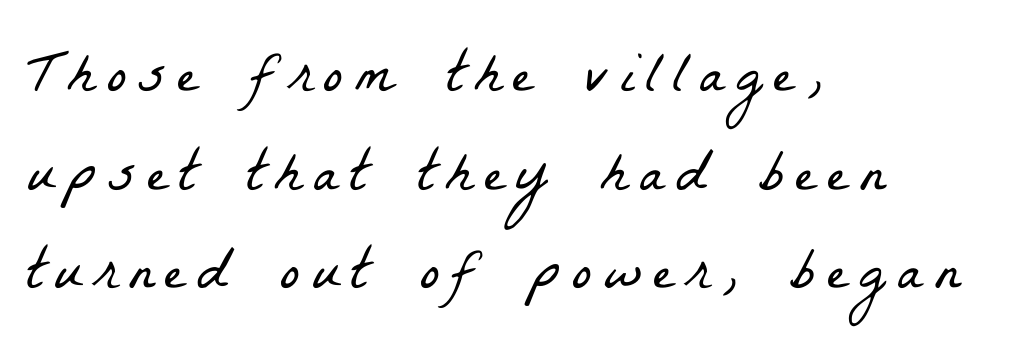
{"serif": "yes", "bold": "no", "weight": "light", "width": "condensed", "stroke_contrast": "low", "x_height": "medium", "monospaced": "no", "underline": "no", "align": "left", "line_spacing": "normal", "line_spacing_ratio": 1.67, "letter_spacing": "wide", "letter_spacing_em": 0.2, "glyph_px": 59}
